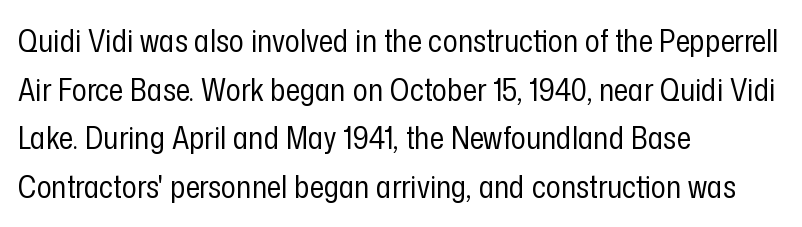
{"serif": "no", "italic": "no", "bold": "no", "weight": "regular", "width": "condensed", "stroke_contrast": "low", "x_height": "medium", "monospaced": "no", "underline": "no", "align": "left", "line_spacing": "normal", "line_spacing_ratio": 1.57, "letter_spacing": "normal", "letter_spacing_em": 0.0, "glyph_px": 31}
